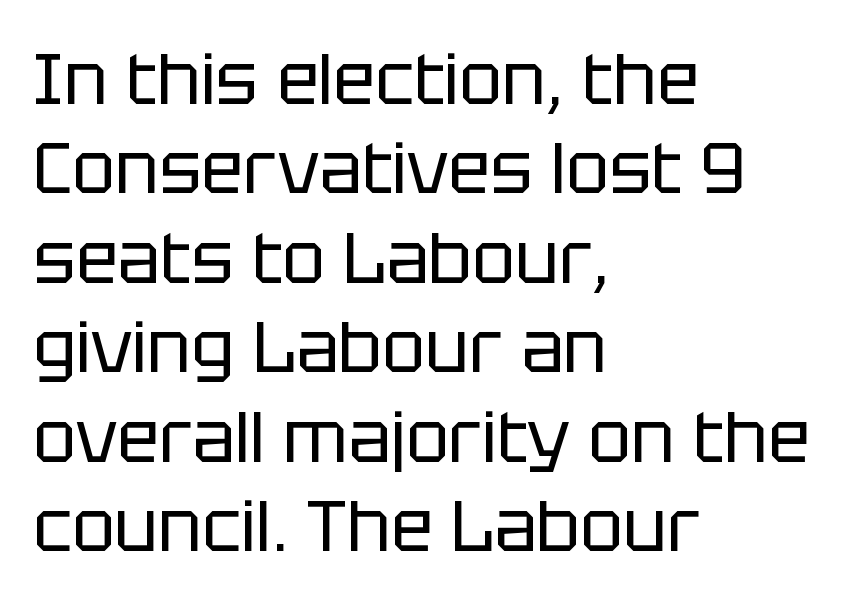
{"serif": "no", "italic": "no", "bold": "no", "weight": "regular", "width": "normal", "stroke_contrast": "low", "x_height": "large", "monospaced": "no", "underline": "no", "align": "left", "line_spacing": "normal", "line_spacing_ratio": 1.26, "letter_spacing": "normal", "letter_spacing_em": 0.0, "glyph_px": 71}
